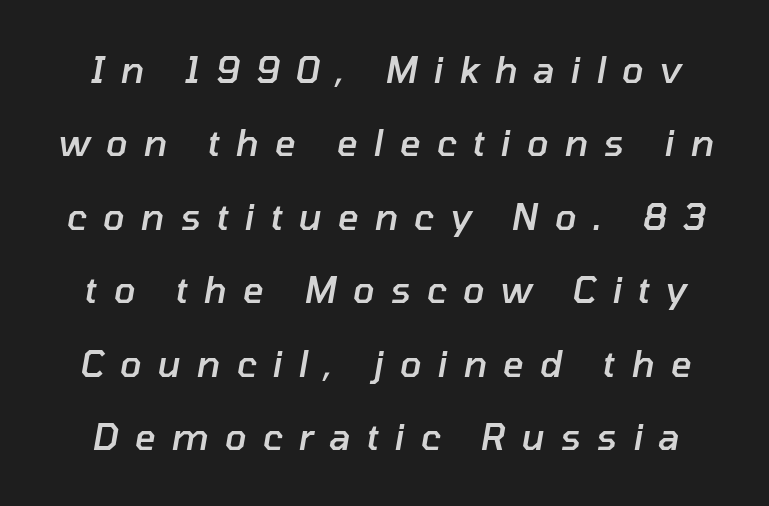
The image shows 36 px semibold type, italic (leaning right); set loose line spacing (2.04x), unusually wide letter spacing (+0.44 em), not underlined; low stroke contrast and a medium x-height.
